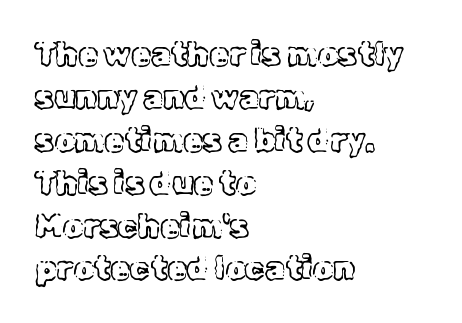
Between one letter and the next there's only the usual sliver of space. The passage shown stacks its lines at a standard gap. No word sits above an underline. The setting favours the left margin, as ordinary paragraphs usually do.
